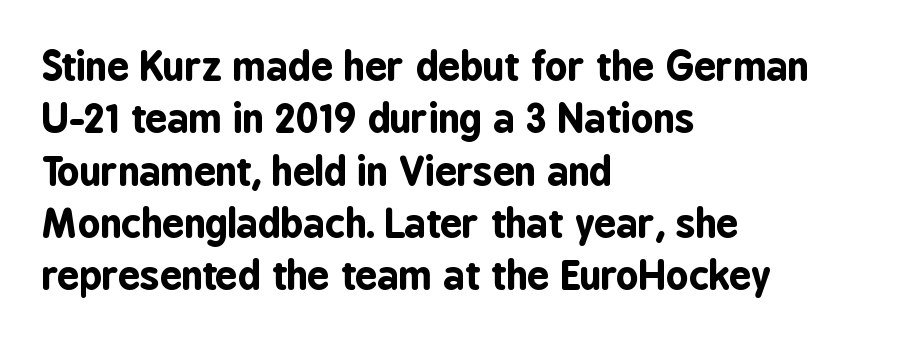
A student would call this left alignment; a typographer would say flush left, rag right. Standard letterfit; no display-style spreading of the glyphs. The letters carry no serifs — their stems end cleanly without finishing strokes. The typography opts for an upright posture over an oblique one. Set as a true bold cut, around the 700 mark.
